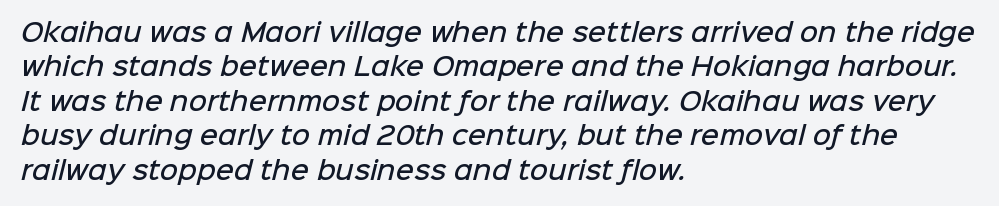
Q: Is the text bold? A: Semi-bold.
Q: Is the text underlined? A: No.
Q: How is the paragraph aligned? A: Left-aligned.
Q: Is the spacing between letters normal or unusually wide? A: Normal.
Q: Is the spacing between lines tight, normal or loose? A: Normal.
